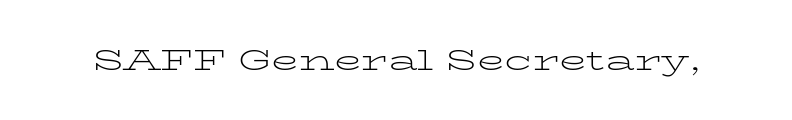
The image shows 28 px light, wide serif type, upright; set normal letter spacing, not underlined; low stroke contrast and a medium x-height.
